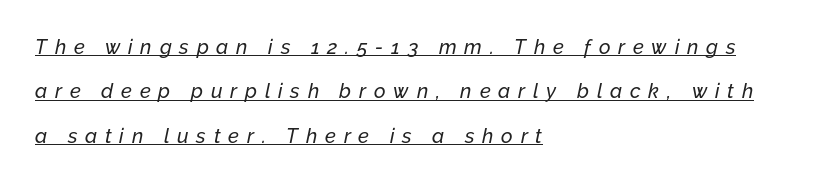
The image shows 20 px text type, italic (leaning right); set left-aligned, loose line spacing (2.22x), unusually wide letter spacing (+0.39 em), underlined.
